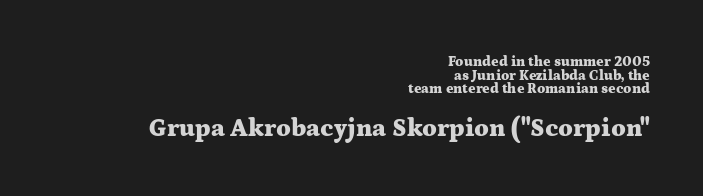
{"italic": "no", "bold": "yes", "underline": "no", "align": "right", "line_spacing": "tight", "line_spacing_ratio": 0.97, "letter_spacing": "normal", "letter_spacing_em": 0.0, "larger_block": "second", "size_ratio": 1.79, "glyph_px": 25}
